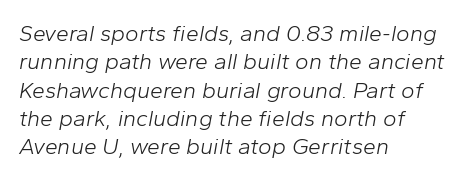
The image shows 23 px text type, italic (leaning right); set left-aligned, line spacing 1.23x, normal letter spacing, not underlined.
